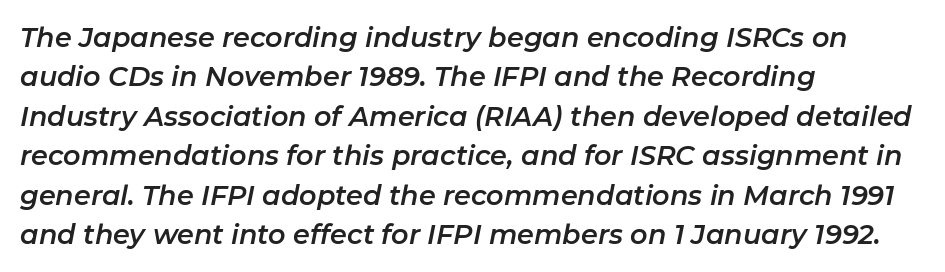
The image shows 27 px text type, italic (leaning right); set left-aligned, normal line spacing (1.46x), normal letter spacing, not underlined.
